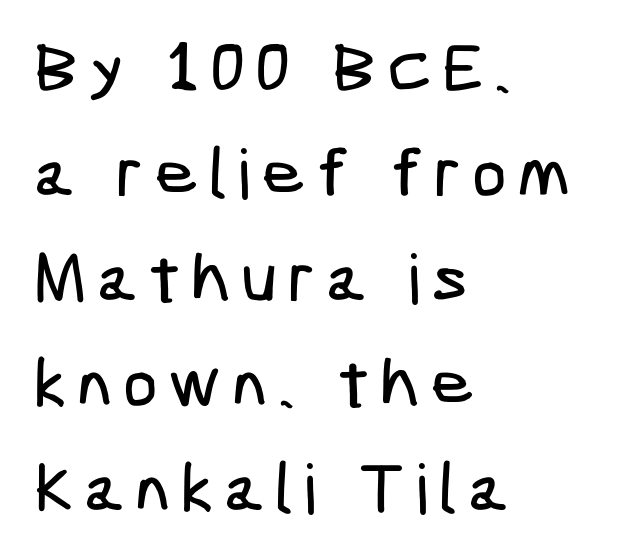
The image shows 69 px condensed sans-serif type; set left-aligned, normal line spacing (1.52x), not underlined; low stroke contrast and a medium x-height.
